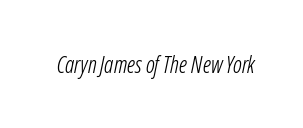
Q: Is the text bold? A: No.
Q: Is the text italic (slanted)? A: Yes, it leans right by about 12 degrees.
Q: Is the text underlined? A: No.
Q: Is the spacing between letters normal or unusually wide? A: Normal.
